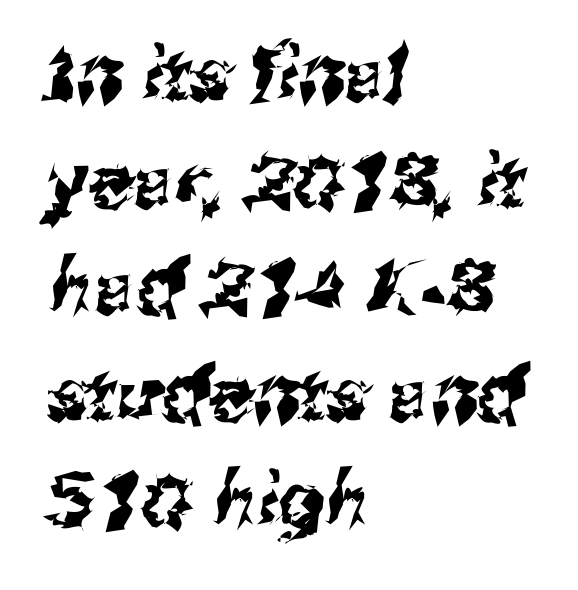
Q: Is the typeface a serif or a sans-serif typeface? A: Sans-serif.
Q: Is the text underlined? A: No.
Q: How is the paragraph aligned? A: Left-aligned.
Q: Is the spacing between letters normal or unusually wide? A: Normal.
Q: Is the spacing between lines tight, normal or loose? A: Normal.
Q: Width (condensed, normal, or wide)? A: Normal.
Q: Stroke contrast? A: Medium.
Q: x-height? A: Medium.
Q: Monospaced? A: No.
